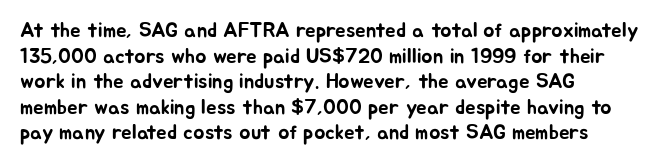
Q: Is the text italic (slanted)? A: No, it is upright.
Q: Is the text underlined? A: No.
Q: How is the paragraph aligned? A: Left-aligned.
Q: Is the spacing between letters normal or unusually wide? A: Normal.
